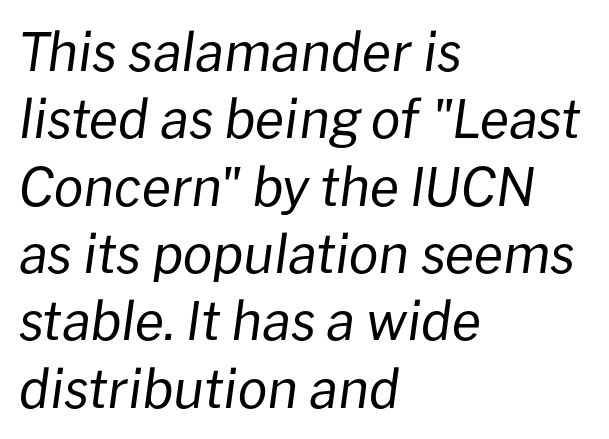
Q: Is the text bold? A: No.
Q: Is the text italic (slanted)? A: Yes, it leans right by about 8 degrees.
Q: Is the text underlined? A: No.
Q: How is the paragraph aligned? A: Left-aligned.
Q: Is the spacing between letters normal or unusually wide? A: Normal.
Q: Is the spacing between lines tight, normal or loose? A: Normal.
Q: Width (condensed, normal, or wide)? A: Normal.
Q: Stroke contrast? A: Low.
Q: x-height? A: Medium.
Q: Monospaced? A: No.
